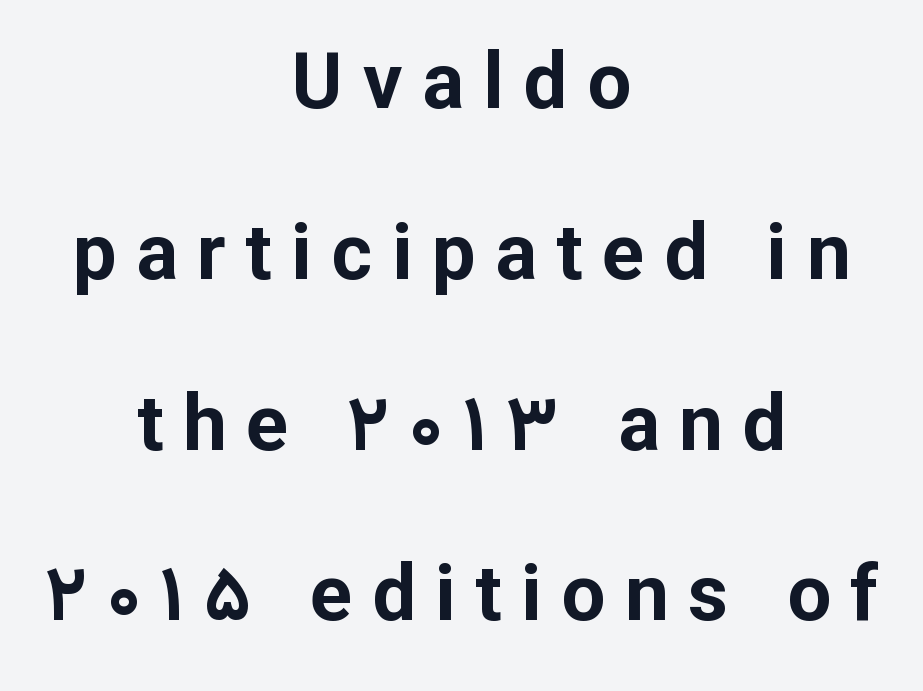
{"serif": "no", "italic": "no", "bold": "yes", "weight": "bold", "width": "normal", "stroke_contrast": "low", "x_height": "medium", "monospaced": "no", "underline": "no", "align": "center", "line_spacing": "loose", "line_spacing_ratio": 2.19, "letter_spacing": "wide", "letter_spacing_em": 0.25, "glyph_px": 78}
